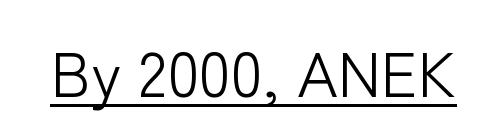
{"serif": "no", "italic": "no", "bold": "no", "weight": "light", "width": "normal", "stroke_contrast": "low", "x_height": "medium", "monospaced": "no", "underline": "yes", "letter_spacing": "normal", "letter_spacing_em": 0.0, "glyph_px": 63}
